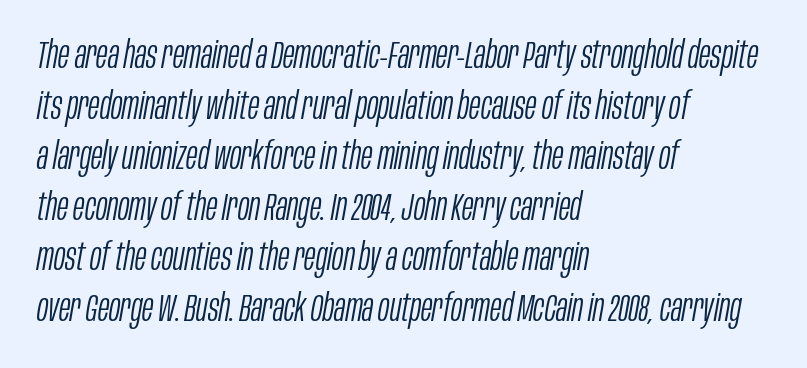
The image shows 38 px light, condensed type, italic (leaning right); set left-aligned, normal line spacing (1.33x), normal letter spacing, not underlined; low stroke contrast and a large x-height.
